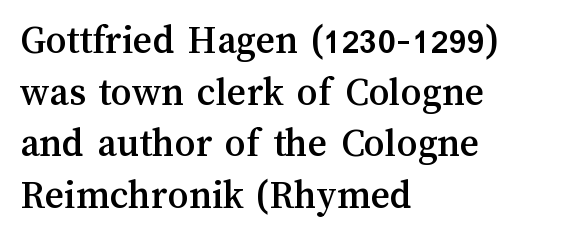
Underline: absent. Summary of vertical rhythm: regular, with standard interline spacing. This rendering uses left alignment, leaving the right contour irregular. How are the letters spaced? Ordinarily, with no added tracking.
